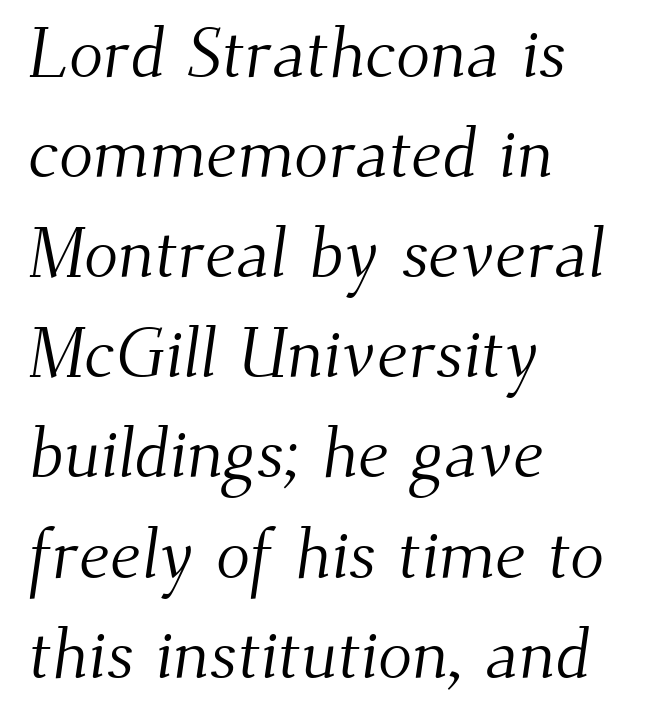
Nothing unusual about the tracking: characters are spaced as the font intends. The passage shown is not bold in any degree. The font family rendered here belongs to the serif group. Line spacing here is normal.
